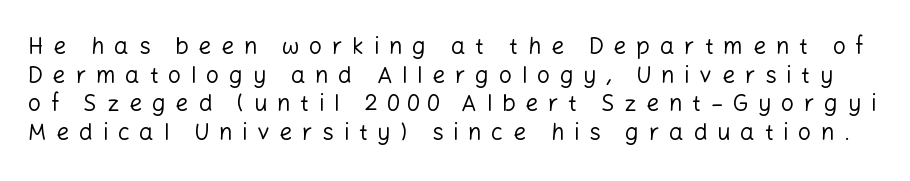
Q: Is the text bold? A: No.
Q: Is the text italic (slanted)? A: No, it is upright.
Q: Is the text underlined? A: No.
Q: Is the spacing between letters normal or unusually wide? A: Unusually wide.
